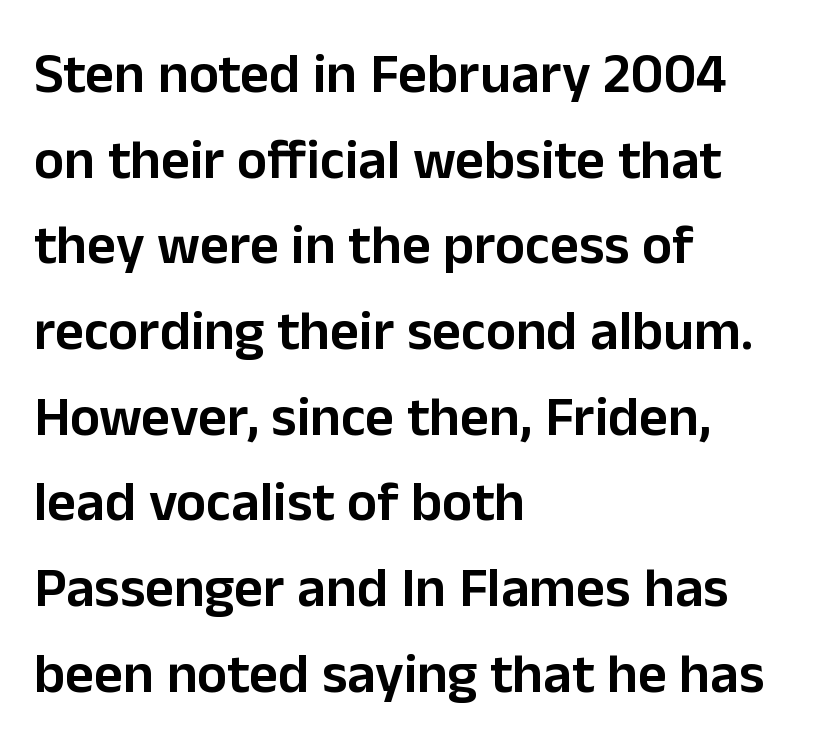
The image shows 56 px semibold sans-serif type, upright; set left-aligned, normal line spacing (1.53x), normal letter spacing, not underlined; low stroke contrast and a medium x-height.
